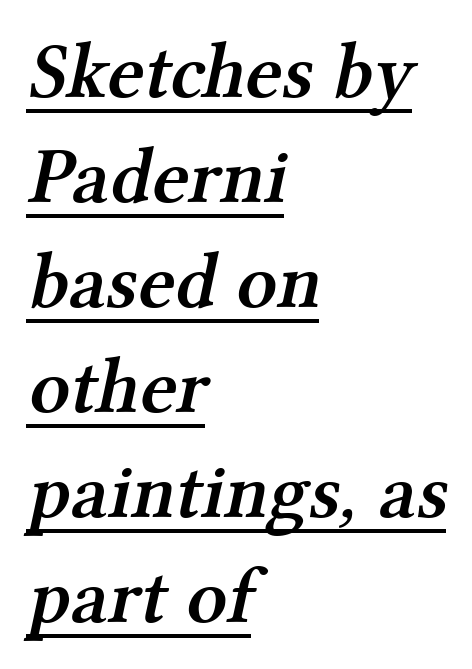
Line starts are locked; line ends wander. Stems and bowls a touch heavier than normal — semibold. The passage shown stacks its lines at a standard gap. Is this a fixed-width face? No — the glyphs have proportional, varying widths. Default kerning and tracking; the words read as compact shapes. To sum up the face: it has serifs.
